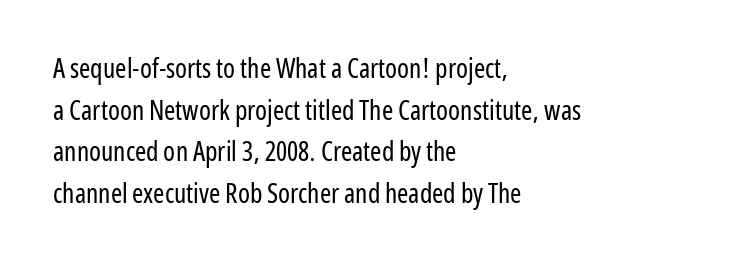
The image shows 27 px text type, upright; set left-aligned, normal line spacing (1.54x), normal letter spacing, not underlined.
